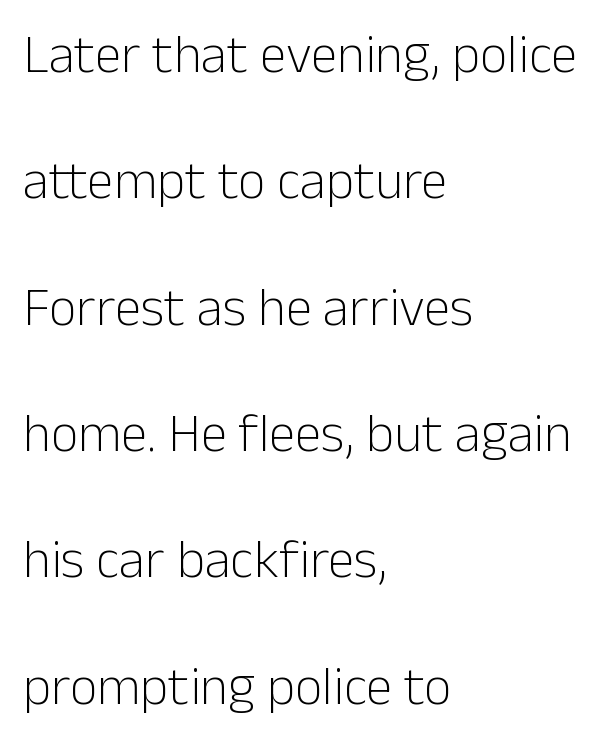
Q: Is the text bold? A: No.
Q: Is the text italic (slanted)? A: No, it is upright.
Q: Is the typeface a serif or a sans-serif typeface? A: Sans-serif.
Q: Is the text underlined? A: No.
Q: How is the paragraph aligned? A: Left-aligned.
Q: Is the spacing between letters normal or unusually wide? A: Normal.
Q: Is the spacing between lines tight, normal or loose? A: Loose.
Q: Width (condensed, normal, or wide)? A: Normal.
Q: Stroke contrast? A: Low.
Q: x-height? A: Medium.
Q: Monospaced? A: No.
